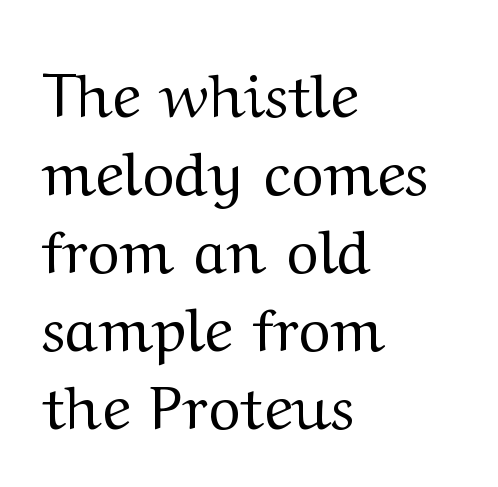
How are the letters spaced? Ordinarily, with no added tracking. The font sits on the lighter half of the weight spectrum, regular included. Varying glyph widths throughout — classic text-font behaviour. The designer left line spacing at the default.
